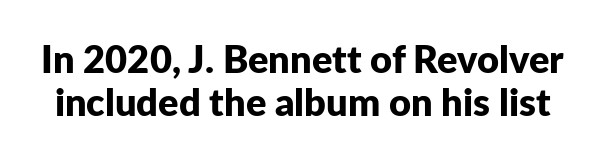
Q: Is the text bold? A: Yes.
Q: Is the text italic (slanted)? A: No, it is upright.
Q: Is the typeface a serif or a sans-serif typeface? A: Sans-serif.
Q: Is the text underlined? A: No.
Q: Is the spacing between letters normal or unusually wide? A: Normal.
Q: Is the spacing between lines tight, normal or loose? A: Tight.
Q: Width (condensed, normal, or wide)? A: Normal.
Q: Stroke contrast? A: Low.
Q: x-height? A: Medium.
Q: Monospaced? A: No.
